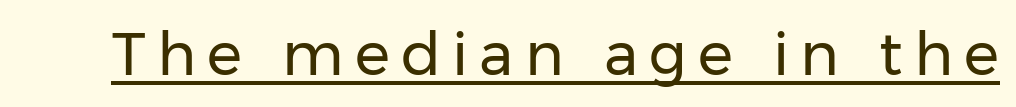
{"serif": "no", "italic": "no", "bold": "no", "weight": "regular", "width": "normal", "stroke_contrast": "low", "x_height": "medium", "monospaced": "no", "underline": "yes", "glyph_px": 59}
